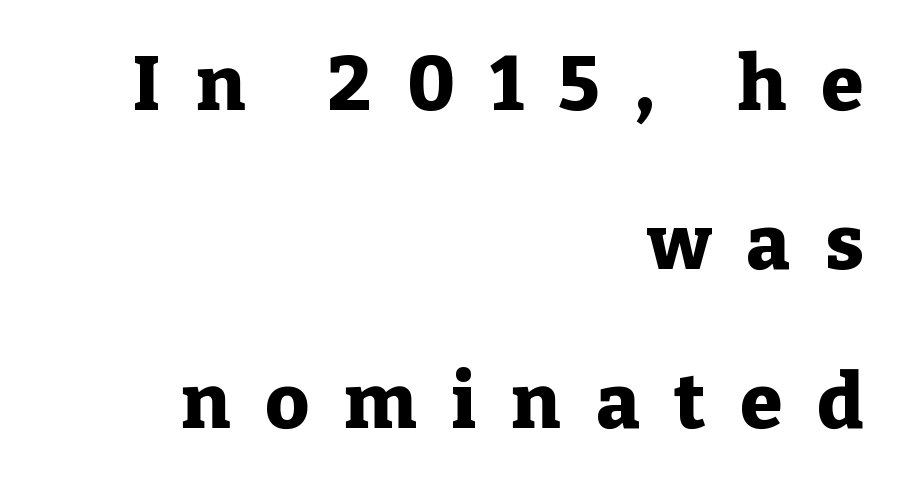
The passage shown is emphatically bold. The letters are spread apart with noticeably loose tracking. Notice how the stems are strictly vertical — no italics here. Examine the stroke ends and you'll spot serifs. A typesetter would call this proportional, since set widths differ per character.
